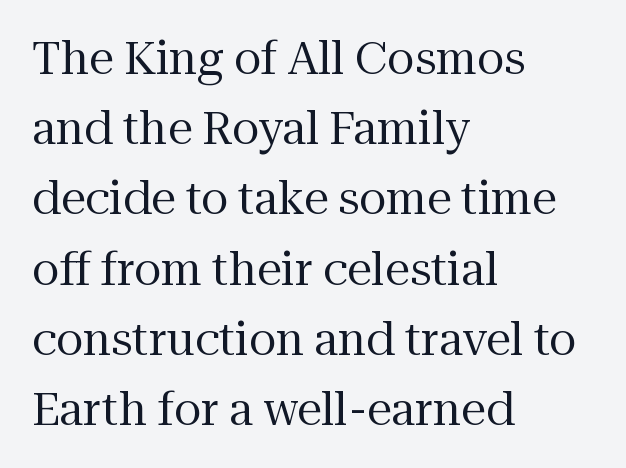
The image shows 45 px regular-weight serif type, upright; set left-aligned, normal line spacing (1.56x), normal letter spacing, not underlined; medium stroke contrast and a medium x-height.
